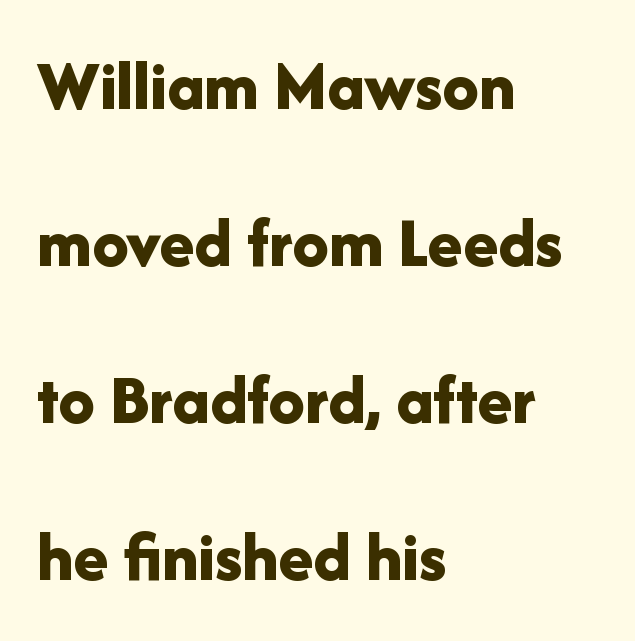
{"serif": "no", "italic": "no", "bold": "yes", "weight": "bold", "width": "normal", "stroke_contrast": "low", "x_height": "medium", "monospaced": "no", "underline": "no", "align": "left", "line_spacing": "loose", "line_spacing_ratio": 2.18, "letter_spacing": "normal", "letter_spacing_em": 0.0, "glyph_px": 72}
